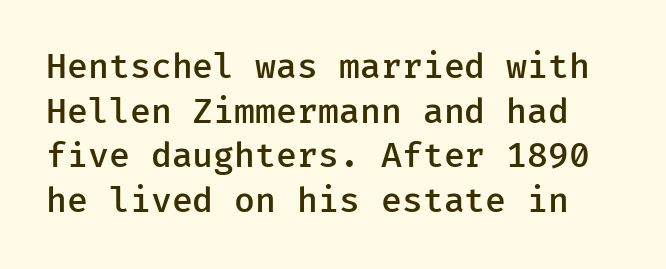
Q: Is the text bold? A: Semi-bold.
Q: Is the text italic (slanted)? A: No, it is upright.
Q: Is the typeface a serif or a sans-serif typeface? A: Sans-serif.
Q: Is the text underlined? A: No.
Q: Is the spacing between letters normal or unusually wide? A: Normal.
Q: Is the spacing between lines tight, normal or loose? A: Normal.
Q: Width (condensed, normal, or wide)? A: Normal.
Q: Stroke contrast? A: Low.
Q: x-height? A: Medium.
Q: Monospaced? A: Yes.
